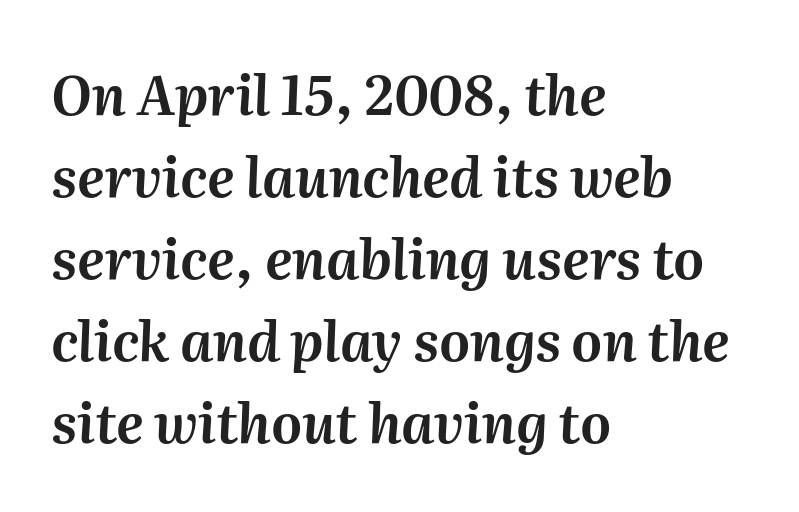
Each word holds together tightly as a unit, with standard inter-letter gaps. The font's italic variant was chosen for this text. Whoever set this chose a conventional vertical rhythm. The passage is arranged the way most books set body copy — flush left.
